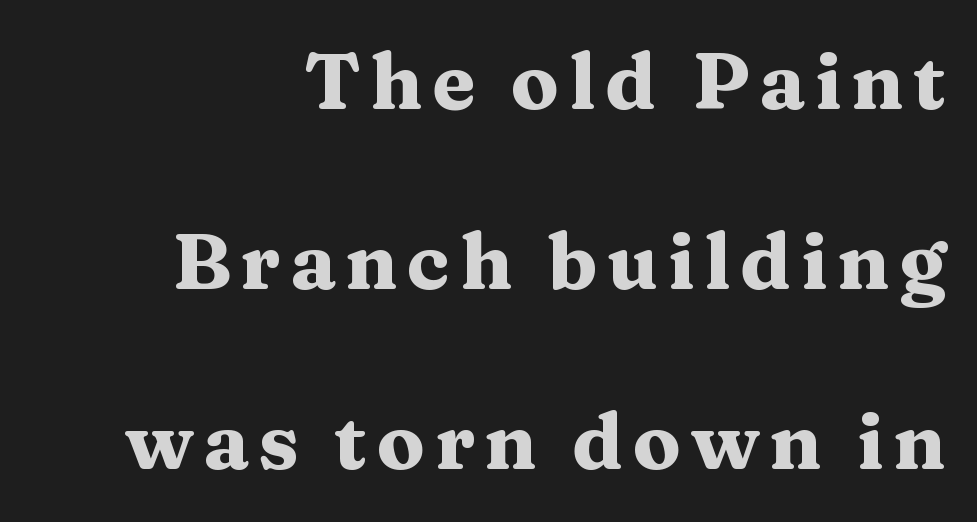
Q: Is the text bold? A: Yes.
Q: Is the text italic (slanted)? A: No, it is upright.
Q: Is the typeface a serif or a sans-serif typeface? A: Serif.
Q: Is the text underlined? A: No.
Q: How is the paragraph aligned? A: Right-aligned.
Q: Is the spacing between lines tight, normal or loose? A: Loose.
Q: Width (condensed, normal, or wide)? A: Wide.
Q: Stroke contrast? A: Medium.
Q: x-height? A: Medium.
Q: Monospaced? A: No.
